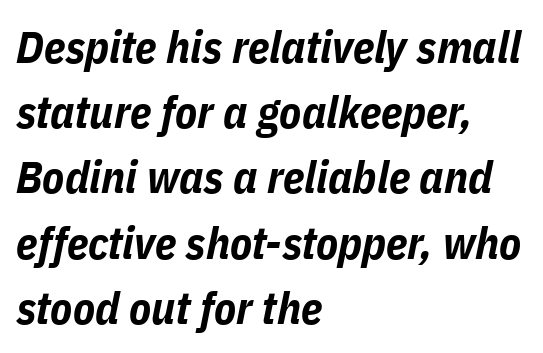
{"italic": "yes", "lean": "right", "slant_degrees": 11, "bold": "yes", "weight": "bold", "width": "condensed", "stroke_contrast": "low", "x_height": "medium", "monospaced": "no", "underline": "no", "align": "left", "line_spacing": "normal", "line_spacing_ratio": 1.45, "letter_spacing": "normal", "letter_spacing_em": 0.0, "glyph_px": 45}
